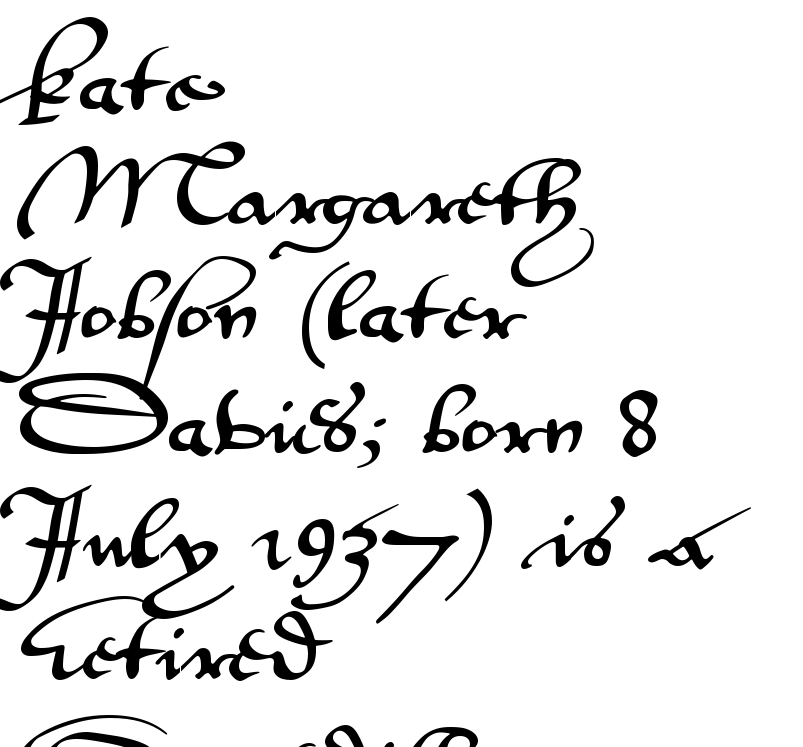
Q: Is the text italic (slanted)? A: Yes.
Q: Is the typeface a serif or a sans-serif typeface? A: Sans-serif.
Q: Is the text underlined? A: No.
Q: How is the paragraph aligned? A: Left-aligned.
Q: Is the spacing between letters normal or unusually wide? A: Normal.
Q: Is the spacing between lines tight, normal or loose? A: Normal.
Q: Width (condensed, normal, or wide)? A: Wide.
Q: Stroke contrast? A: Medium.
Q: x-height? A: Small.
Q: Monospaced? A: No.
